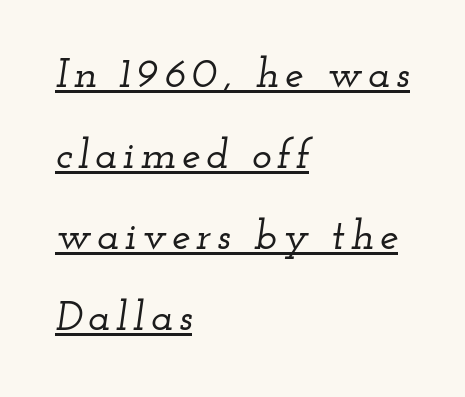
Decoration check: the copy is underlined. When letters slant like this, we call the style italic. Compared with a centered layout, this one pins lines to the left instead. Classification — serif.
